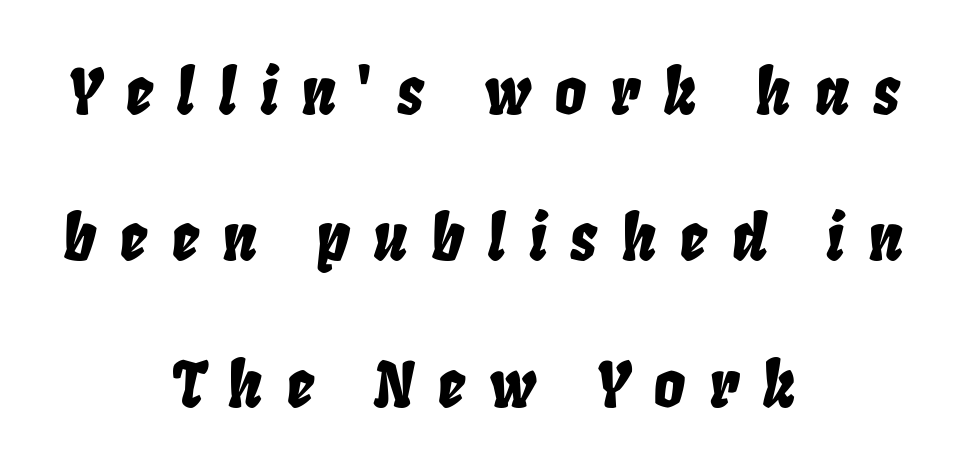
Leading: increased. Is this a fixed-width face? No — the glyphs have proportional, varying widths. A student would call this center alignment; a typographer would say set centered. The rendering applies a slant to the glyphs.
